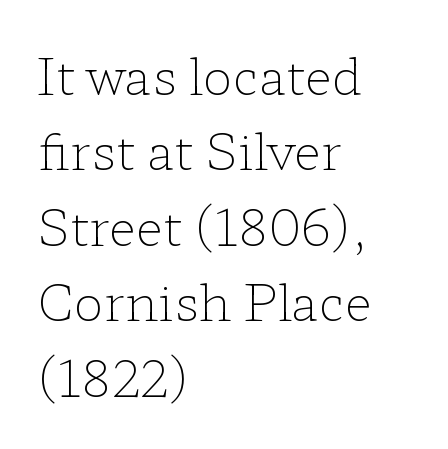
The image shows 50 px light, wide serif type, upright; set left-aligned, normal line spacing (1.51x), normal letter spacing, not underlined; low stroke contrast and a medium x-height.
